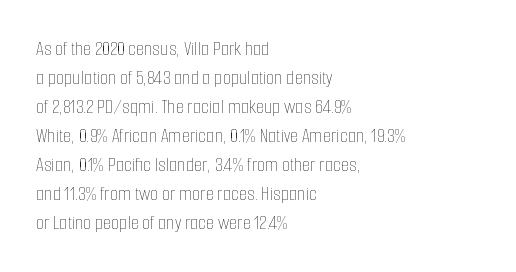
Letters rest on an invisible, unmarked baseline. Heaviness? Minimal to ordinary, like unemphasized prose. The rendering anchors every line to the left-hand side. The line-height multiplier appears to be the usual default.
